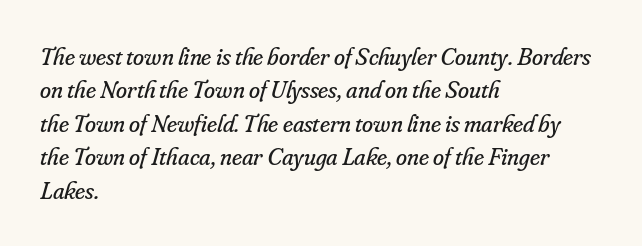
The image shows 25 px text type, italic (leaning right); set left-aligned, normal line spacing (1.34x), normal letter spacing, not underlined.
